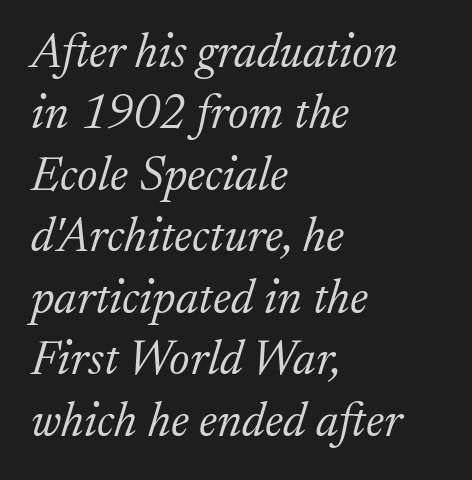
Q: Is the text bold? A: No.
Q: Is the text italic (slanted)? A: Yes, it leans right by about 17 degrees.
Q: Is the typeface a serif or a sans-serif typeface? A: Serif.
Q: Is the text underlined? A: No.
Q: How is the paragraph aligned? A: Left-aligned.
Q: Is the spacing between letters normal or unusually wide? A: Normal.
Q: Is the spacing between lines tight, normal or loose? A: Normal.
Q: Width (condensed, normal, or wide)? A: Normal.
Q: Stroke contrast? A: Low.
Q: x-height? A: Medium.
Q: Monospaced? A: No.
